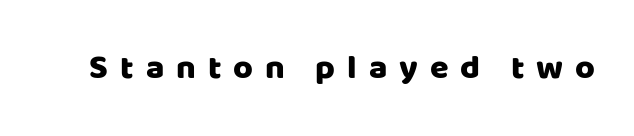
This is sans-serif lettering, the kind often seen on screens and signage. A typesetter would mark this as roman, not italic. Decoration check: the copy has no underline. The gaps between neighbouring characters are conspicuously large. Here the designer chose a conventional face with non-uniform glyph widths.
